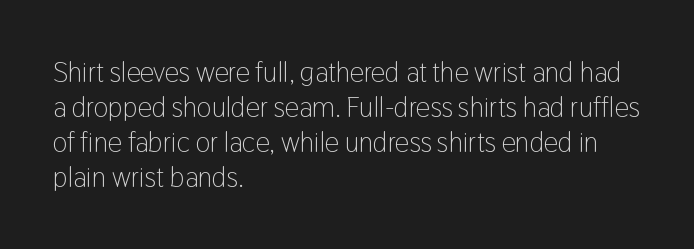
The image shows 28 px light, condensed sans-serif type, upright; set left-aligned, normal line spacing (1.25x), normal letter spacing, not underlined; low stroke contrast and a medium x-height.
